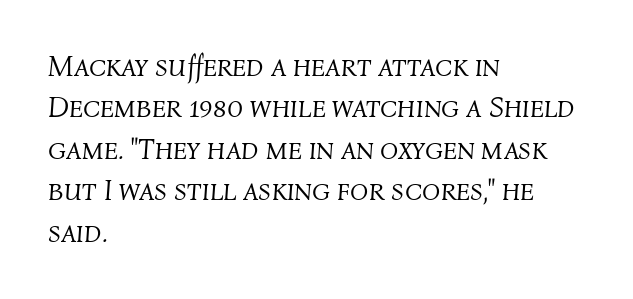
Each new line begins a customary step beneath the previous one. Left-aligned paragraph, ragged on the right. Only glyphs here, with clear space below each row. The face used here is proportionally spaced, like ordinary book or web type. Stroke thickness stays within the range of a standard reading face or lighter. A typesetter would mark this as italic.
